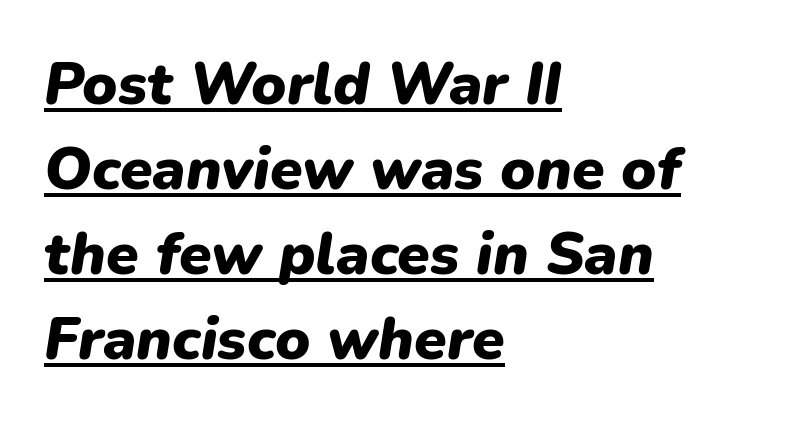
{"italic": "yes", "lean": "right", "slant_degrees": 9, "bold": "yes", "weight": "heavy", "width": "normal", "stroke_contrast": "low", "x_height": "medium", "monospaced": "no", "underline": "yes", "align": "left", "line_spacing": "normal", "line_spacing_ratio": 1.44, "letter_spacing": "normal", "letter_spacing_em": 0.0, "glyph_px": 59}
